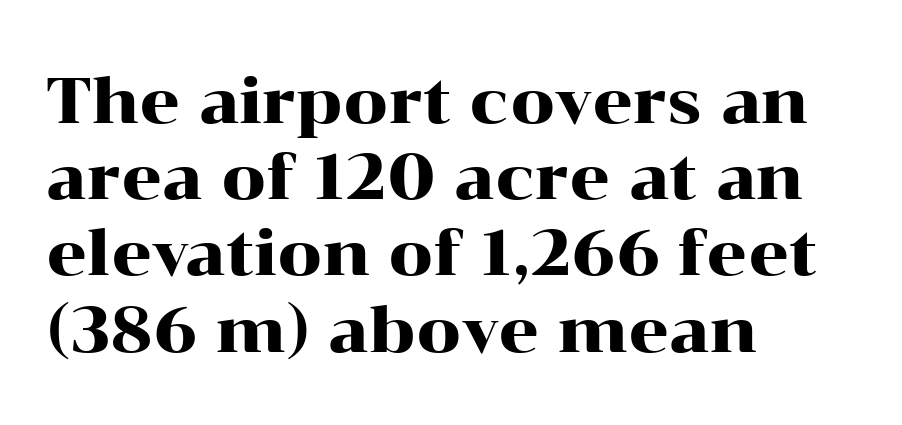
Q: Is the text italic (slanted)? A: No, it is upright.
Q: Is the typeface a serif or a sans-serif typeface? A: Serif.
Q: Is the text underlined? A: No.
Q: How is the paragraph aligned? A: Left-aligned.
Q: Is the spacing between letters normal or unusually wide? A: Normal.
Q: Width (condensed, normal, or wide)? A: Wide.
Q: Stroke contrast? A: High.
Q: x-height? A: Medium.
Q: Monospaced? A: No.
